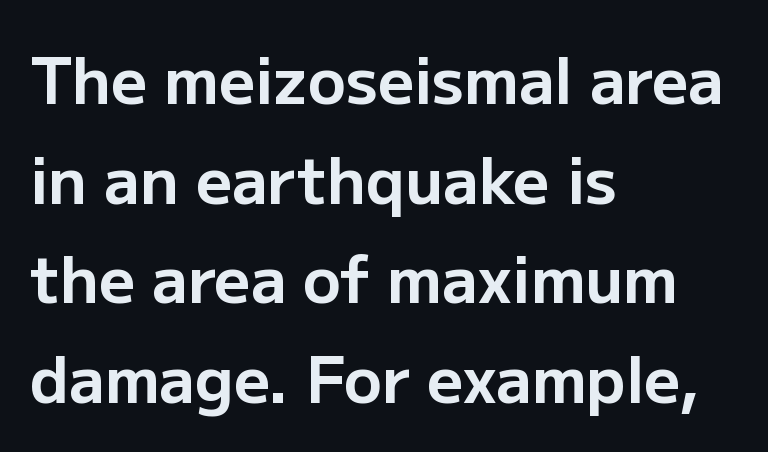
{"serif": "no", "italic": "no", "bold": "yes", "weight": "bold", "width": "normal", "stroke_contrast": "low", "x_height": "medium", "monospaced": "no", "underline": "no", "align": "left", "line_spacing": "normal", "line_spacing_ratio": 1.58, "letter_spacing": "normal", "letter_spacing_em": 0.0, "glyph_px": 63}
